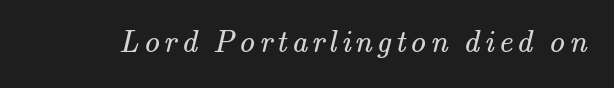
{"serif": "yes", "bold": "no", "weight": "regular", "width": "normal", "stroke_contrast": "medium", "x_height": "small", "monospaced": "no", "underline": "no", "glyph_px": 31}
